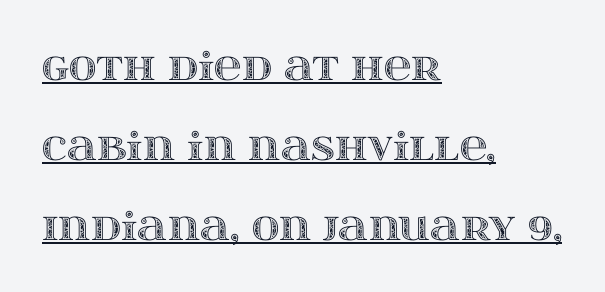
The image shows 38 px wide type, upright; set left-aligned, loose line spacing (2.1x), normal letter spacing, underlined; a large x-height.
